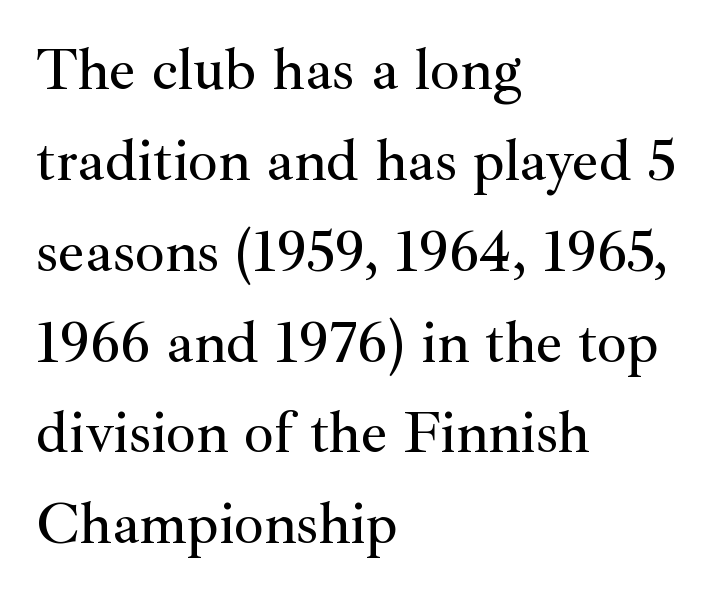
Q: Is the text italic (slanted)? A: No, it is upright.
Q: Is the typeface a serif or a sans-serif typeface? A: Serif.
Q: Is the text underlined? A: No.
Q: How is the paragraph aligned? A: Left-aligned.
Q: Is the spacing between letters normal or unusually wide? A: Normal.
Q: Is the spacing between lines tight, normal or loose? A: Normal.
Q: Width (condensed, normal, or wide)? A: Normal.
Q: Stroke contrast? A: Medium.
Q: x-height? A: Small.
Q: Monospaced? A: No.
